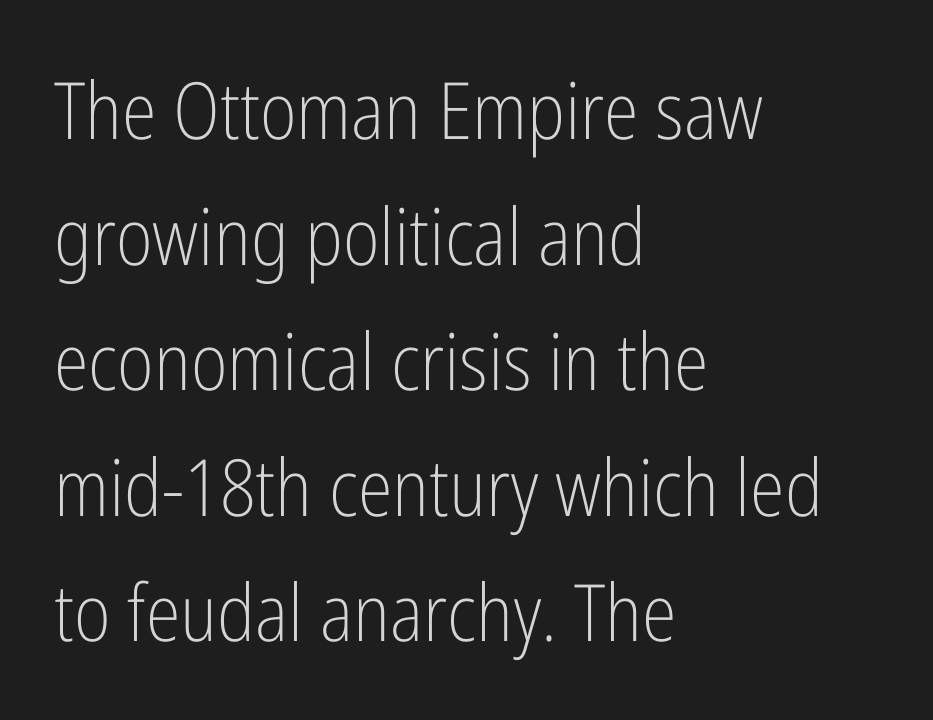
A roman cut, with each character standing at attention. Short and long lines alike share a common starting point at left. Each row of text sits above clean, open space. A typesetter would call this leading conventional body-copy spacing. Vertical stems look standard width or narrower in stroke. The letters advance in unequal steps, a hallmark of proportional type.
